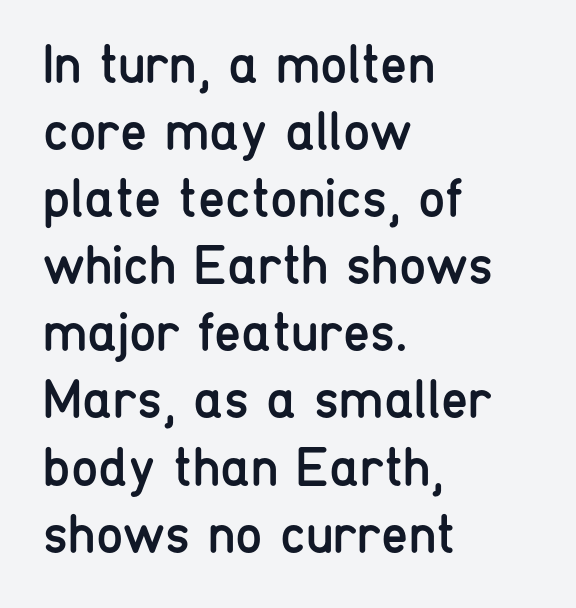
{"serif": "no", "italic": "no", "bold": "no", "weight": "regular", "width": "condensed", "stroke_contrast": "low", "x_height": "medium", "monospaced": "no", "underline": "no", "align": "left", "line_spacing_ratio": 1.22, "letter_spacing": "normal", "letter_spacing_em": 0.0, "glyph_px": 55}
